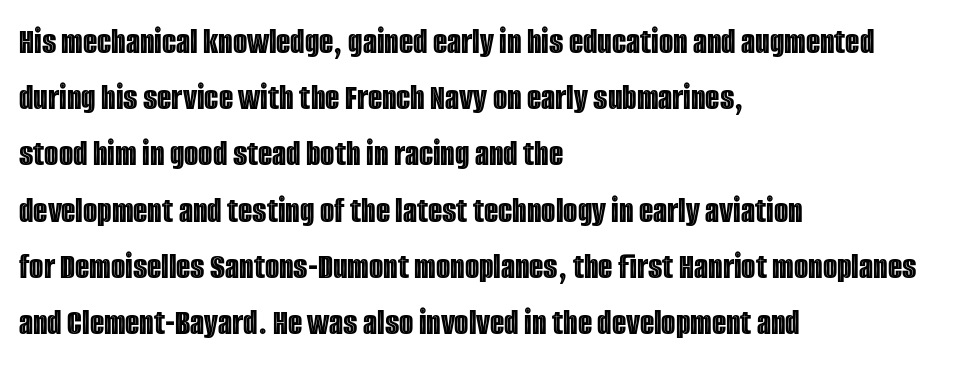
The image shows 37 px condensed type, upright; set left-aligned, normal line spacing (1.52x), normal letter spacing, not underlined; a large x-height.
